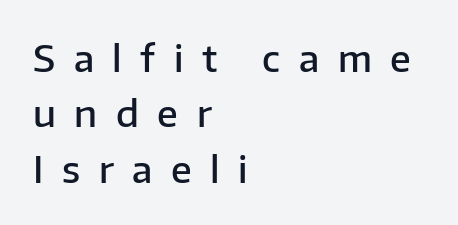
The image shows 37 px semibold sans-serif type, upright; set left-aligned, normal line spacing (1.5x), unusually wide letter spacing (+0.5 em), not underlined; low stroke contrast and a medium x-height.
